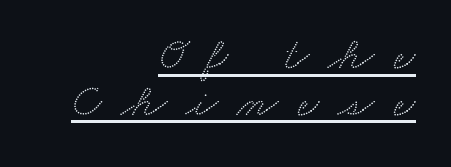
{"serif": "yes", "width": "wide", "stroke_contrast": "medium", "x_height": "small", "monospaced": "no", "underline": "yes", "align": "right", "line_spacing": "tight", "line_spacing_ratio": 0.99, "letter_spacing": "wide", "letter_spacing_em": 0.41, "glyph_px": 47}
